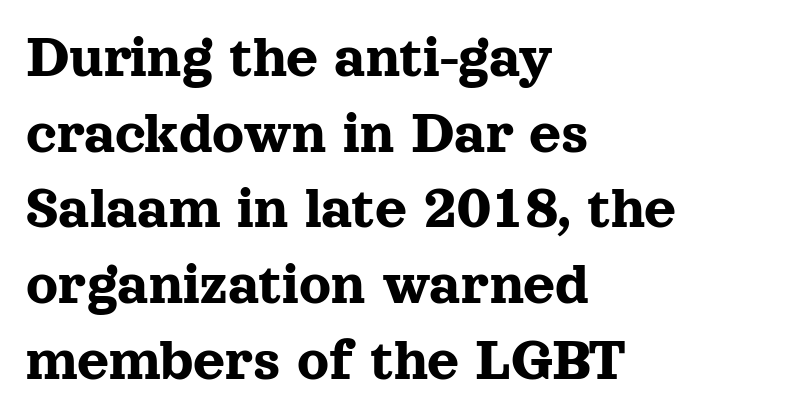
{"serif": "yes", "italic": "no", "width": "normal", "x_height": "medium", "monospaced": "no", "underline": "no", "align": "left", "line_spacing_ratio": 1.22, "letter_spacing": "normal", "letter_spacing_em": 0.0, "glyph_px": 62}
